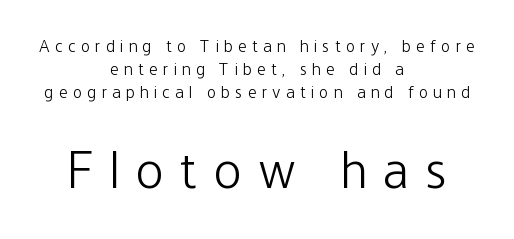
{"serif": "no", "italic": "no", "bold": "no", "weight": "light", "width": "condensed", "stroke_contrast": "low", "x_height": "medium", "monospaced": "no", "underline": "no", "align": "center", "line_spacing": "normal", "line_spacing_ratio": 1.36, "letter_spacing": "wide", "letter_spacing_em": 0.32, "larger_block": "second", "size_ratio": 3.06, "glyph_px": 52}
